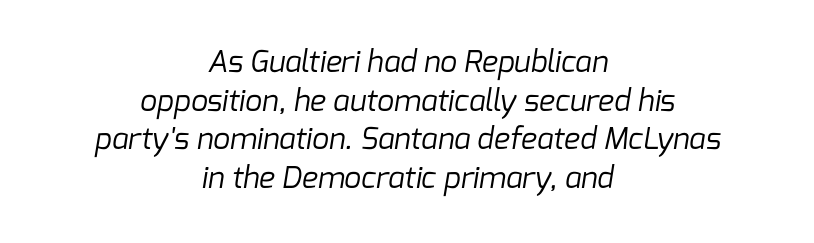
Proportional: the letters do not fall into vertical columns. If you measured baseline to baseline, you'd find a middling distance. The passage shown has conventional tracking throughout. These lines are centered, leaving both edges ragged. Bare-footed words on every line.
